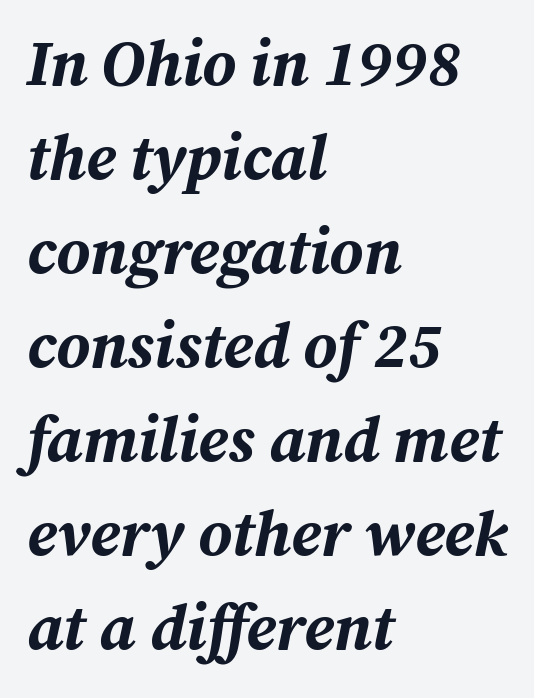
Q: Is the text bold? A: Yes.
Q: Is the text italic (slanted)? A: Yes, it leans right by about 12 degrees.
Q: Is the text underlined? A: No.
Q: How is the paragraph aligned? A: Left-aligned.
Q: Is the spacing between letters normal or unusually wide? A: Normal.
Q: Is the spacing between lines tight, normal or loose? A: Normal.
Q: Width (condensed, normal, or wide)? A: Normal.
Q: Stroke contrast? A: Medium.
Q: x-height? A: Medium.
Q: Monospaced? A: No.
